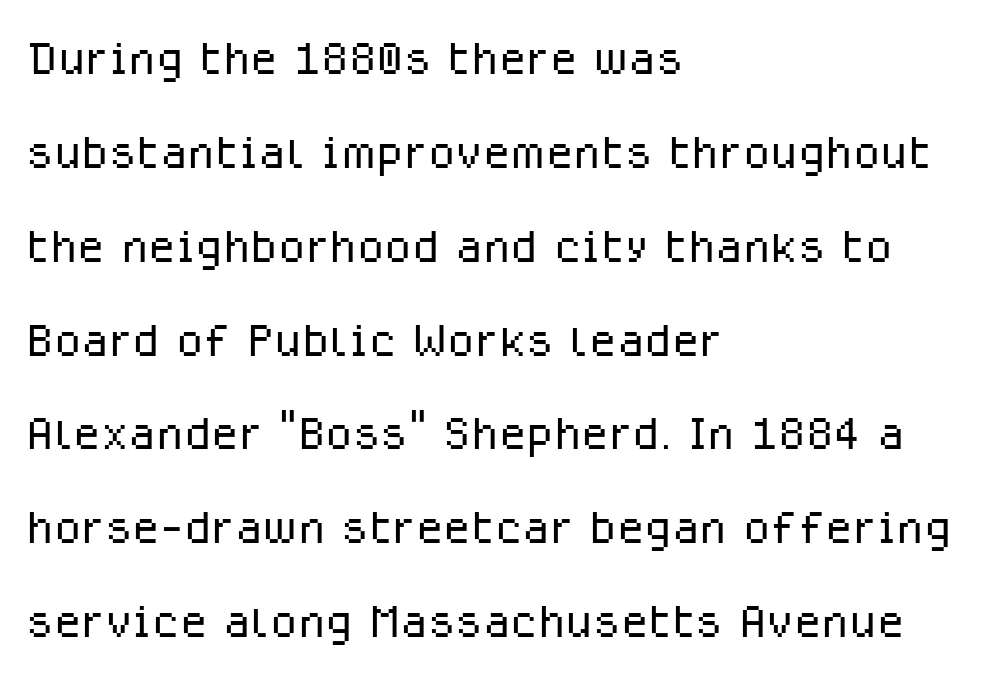
{"serif": "no", "italic": "no", "bold": "no", "weight": "light", "width": "normal", "stroke_contrast": "low", "x_height": "medium", "monospaced": "no", "underline": "no", "align": "left", "line_spacing": "normal", "line_spacing_ratio": 1.49, "letter_spacing": "normal", "letter_spacing_em": 0.0, "glyph_px": 63}
